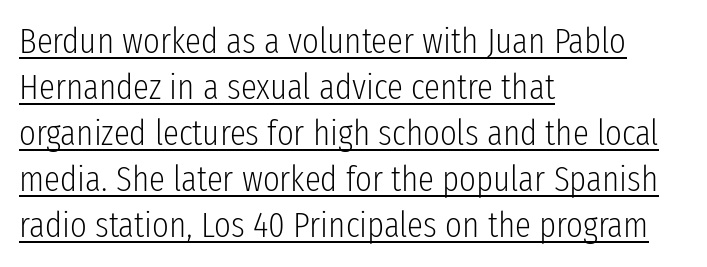
The font family rendered here belongs to the sans-serif group. You can see a thin bar hugging the bottom of the glyphs. Varying glyph widths throughout — classic text-font behaviour. Does the copy run flush right? No — it runs flush left. The lettering stays uniformly vertical, giving the passage a roman look.
